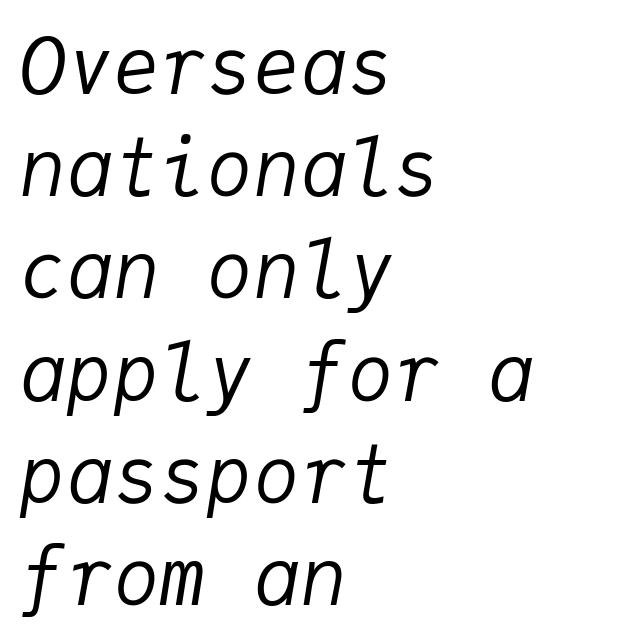
Compared with a centered layout, this one pins lines to the left instead. Words appear dense and cohesive because spacing is normal. Each letter, wide or thin by design, is forced into the same width here. Regarding leading, the lines here are spaced in the standard way.
